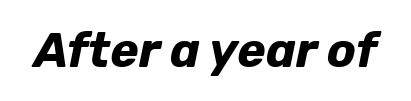
Each letter keeps its own natural width here, so spacing adapts to shape. In terms of weight, the rendering is a true, heavy bold. Inter-character spacing is left at the font's built-in metrics. Underline: absent.
